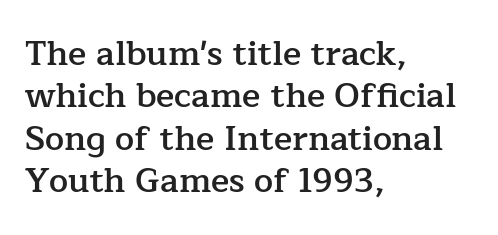
{"serif": "yes", "italic": "no", "bold": "semi", "weight": "semibold", "width": "normal", "stroke_contrast": "low", "x_height": "medium", "monospaced": "no", "underline": "no", "align": "left", "line_spacing": "normal", "line_spacing_ratio": 1.25, "letter_spacing": "normal", "letter_spacing_em": 0.0, "glyph_px": 34}
